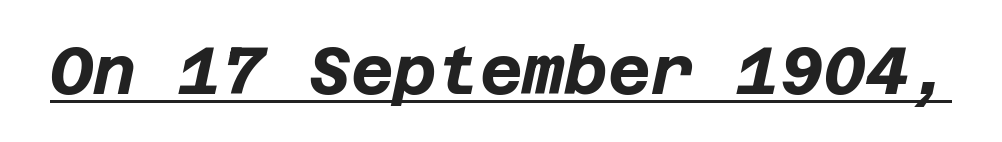
{"italic": "yes", "lean": "right", "slant_degrees": 12, "bold": "yes", "weight": "bold", "width": "normal", "stroke_contrast": "low", "x_height": "large", "underline": "yes", "letter_spacing": "normal", "letter_spacing_em": 0.0, "glyph_px": 66}
